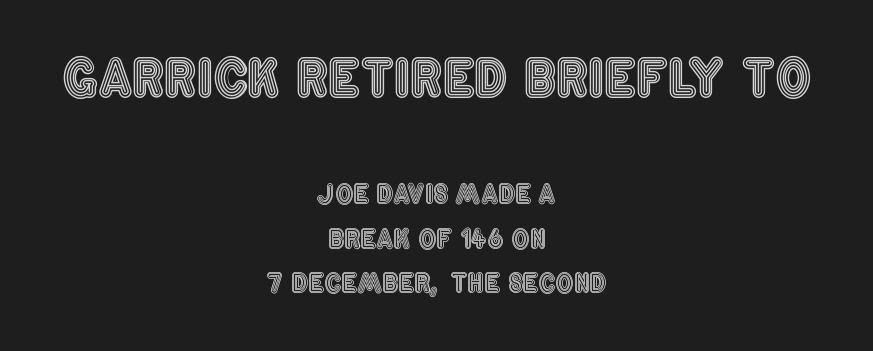
The more generous point size was reserved for the upper chunk. The rag falls on both sides of this text block equally. This sample has the flowing, uneven cadence of proportional lettering. This sample uses plain, unmodified letter spacing. Does the lettering tilt? It doesn't — this is upright.
